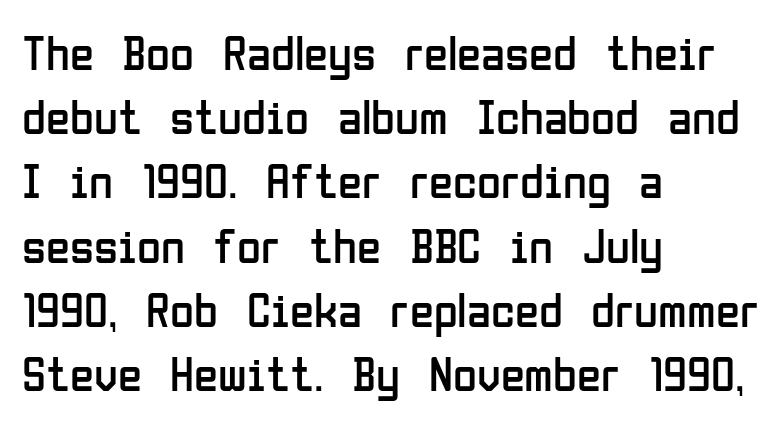
{"serif": "no", "italic": "no", "bold": "no", "weight": "regular", "width": "condensed", "stroke_contrast": "low", "x_height": "medium", "monospaced": "no", "underline": "no", "align": "left", "line_spacing": "normal", "line_spacing_ratio": 1.31, "letter_spacing": "normal", "letter_spacing_em": 0.0, "glyph_px": 49}
